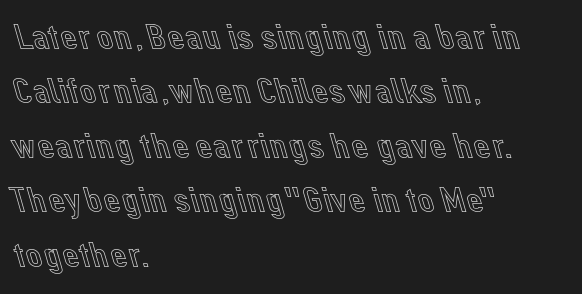
The image shows 37 px text type; set left-aligned, normal line spacing (1.47x), normal letter spacing, not underlined; a medium x-height.
